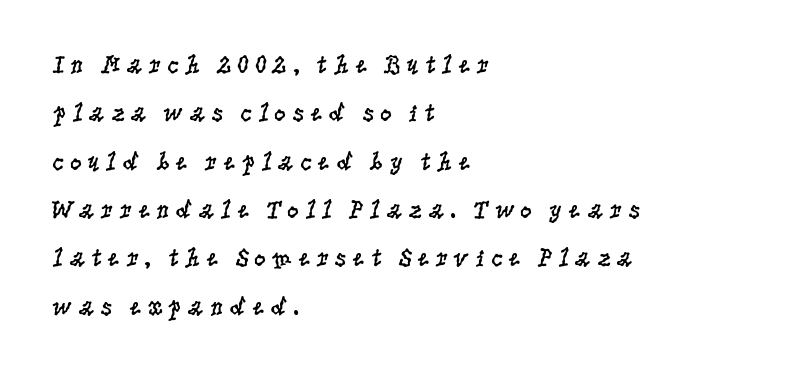
{"bold": "no", "underline": "no", "align": "left", "line_spacing_ratio": 1.86, "letter_spacing": "wide", "letter_spacing_em": 0.21, "glyph_px": 26}
